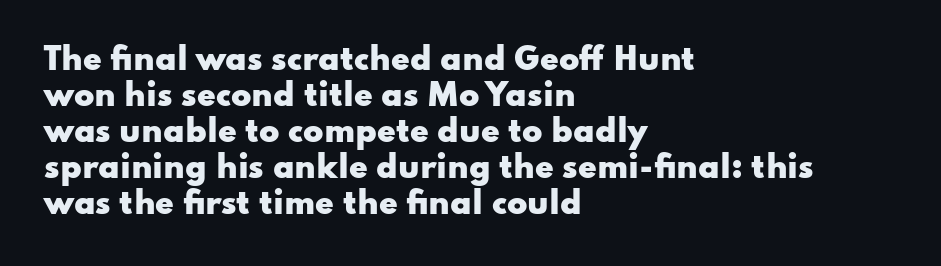
Letterform terminals end flat and unadorned throughout the passage. A typesetter would call this zero additional tracking. Notice how thick the strokes are: this is what a full bold looks like. Casual observation: everything's shoved over to the left. The specimen reads as upright at a glance.
